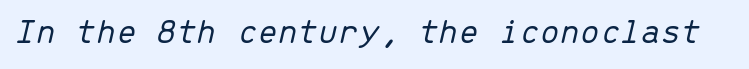
Each word holds together tightly as a unit, with standard inter-letter gaps. Every character sits at an angle, as italics do. Any mark beneath the type? The region is blank. Heaviness? Minimal to ordinary, like unemphasized prose.
